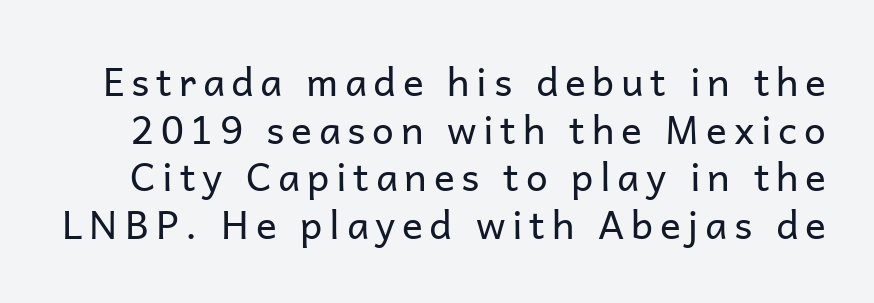
The image shows 39 px regular-weight sans-serif type, upright; set line spacing 1.22x, not underlined; low stroke contrast and a medium x-height.
